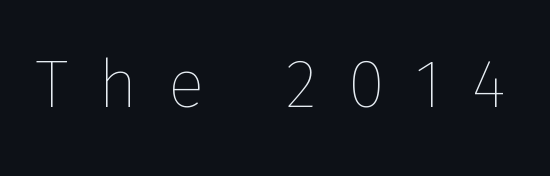
Q: Is the text bold? A: No.
Q: Is the text italic (slanted)? A: No, it is upright.
Q: Is the text underlined? A: No.
Q: Is the spacing between letters normal or unusually wide? A: Unusually wide.
Q: Width (condensed, normal, or wide)? A: Normal.
Q: Stroke contrast? A: Low.
Q: x-height? A: Medium.
Q: Monospaced? A: No.
